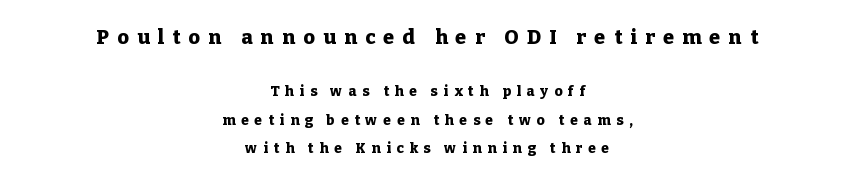
Q: Is the text bold? A: Yes.
Q: Is the text italic (slanted)? A: No, it is upright.
Q: Is the text underlined? A: No.
Q: How is the paragraph aligned? A: Centered.
Q: Is the spacing between letters normal or unusually wide? A: Unusually wide.
Q: Is the spacing between lines tight, normal or loose? A: Loose.
Q: Which block of text is set in a larger size, the first (top) or the second (bottom)? A: The first (top) one.
